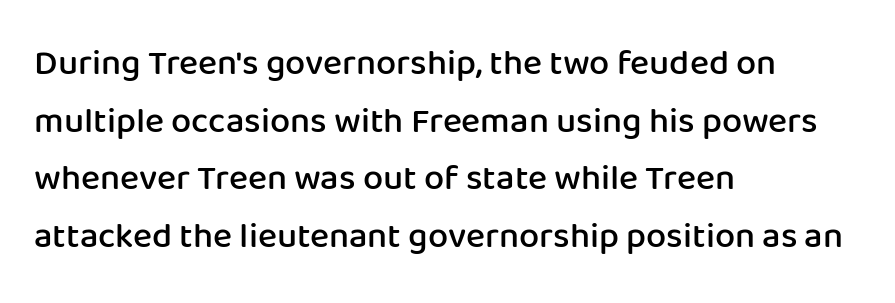
{"serif": "no", "italic": "no", "bold": "semi", "weight": "semibold", "width": "normal", "stroke_contrast": "low", "x_height": "medium", "monospaced": "no", "underline": "no", "align": "left", "line_spacing": "normal", "line_spacing_ratio": 1.6, "letter_spacing": "normal", "letter_spacing_em": 0.0, "glyph_px": 36}
